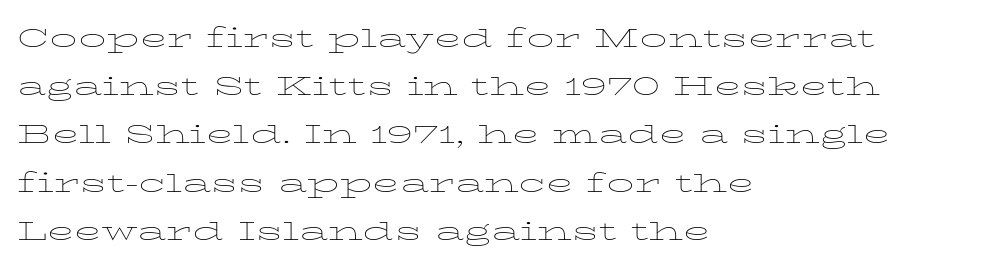
Q: Is the text bold? A: No.
Q: Is the text italic (slanted)? A: No, it is upright.
Q: Is the text underlined? A: No.
Q: How is the paragraph aligned? A: Left-aligned.
Q: Is the spacing between letters normal or unusually wide? A: Normal.
Q: Is the spacing between lines tight, normal or loose? A: Normal.
Q: Width (condensed, normal, or wide)? A: Wide.
Q: Stroke contrast? A: Low.
Q: x-height? A: Medium.
Q: Monospaced? A: No.
